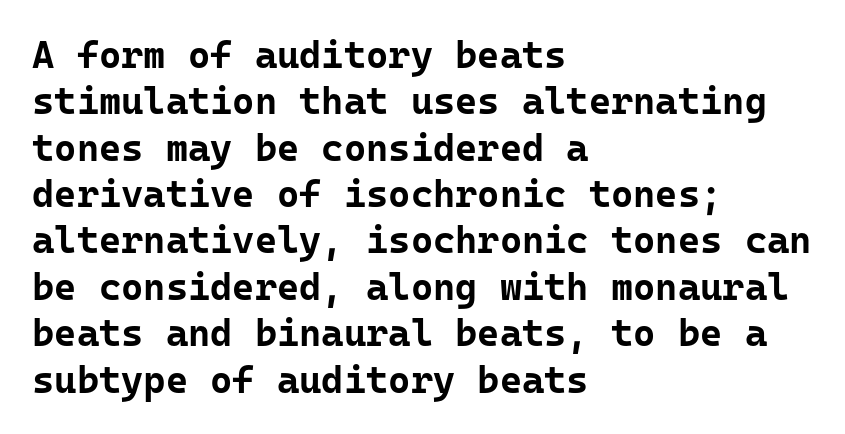
Are there feet on the stems? There aren't — it's a sans. The face used here is monospaced, like something from a code editor. Any mark beneath the type? The region is blank. One-word summary of the alignment: left. The sample has been set heavy, in full bold. This sample uses an upright cut, with every glyph sitting square on the baseline.
